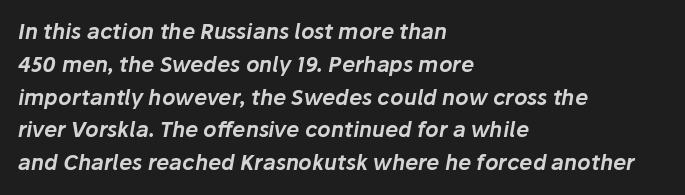
The image shows 21 px text type, italic (leaning right); set left-aligned, normal line spacing (1.56x), normal letter spacing, not underlined.
